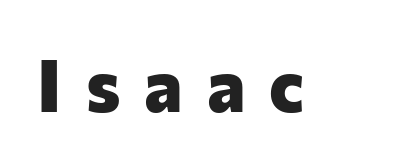
{"serif": "no", "italic": "no", "bold": "yes", "weight": "heavy", "width": "normal", "stroke_contrast": "low", "x_height": "medium", "monospaced": "no", "underline": "no", "letter_spacing": "wide", "letter_spacing_em": 0.33, "glyph_px": 73}
